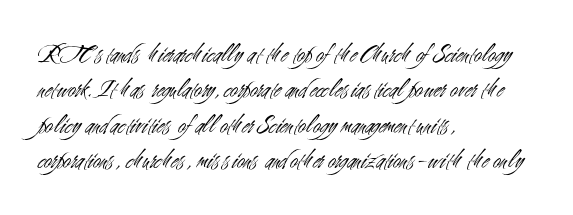
Line beginnings align vertically; line endings do not. Baseline-to-baseline distance is the conventional proportion of letter height. The characters are drawn with everyday or finer stroke widths. Here the glyphs are tracked normally, forming tight word shapes.
